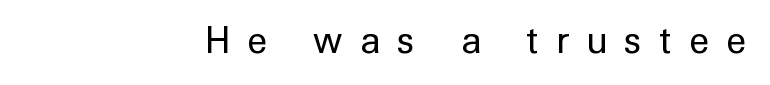
Q: Is the text bold? A: No.
Q: Is the text italic (slanted)? A: No, it is upright.
Q: Is the typeface a serif or a sans-serif typeface? A: Sans-serif.
Q: Is the text underlined? A: No.
Q: How is the paragraph aligned? A: Right-aligned.
Q: Is the spacing between letters normal or unusually wide? A: Unusually wide.
Q: Width (condensed, normal, or wide)? A: Normal.
Q: Stroke contrast? A: Low.
Q: x-height? A: Medium.
Q: Monospaced? A: No.
